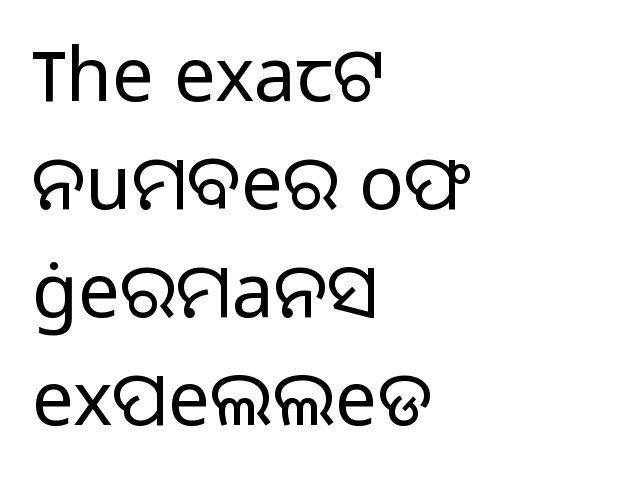
{"serif": "no", "italic": "no", "bold": "no", "weight": "light", "width": "normal", "stroke_contrast": "low", "x_height": "medium", "monospaced": "no", "underline": "no", "align": "left", "line_spacing": "normal", "line_spacing_ratio": 1.44, "letter_spacing": "normal", "letter_spacing_em": 0.0, "glyph_px": 75}
